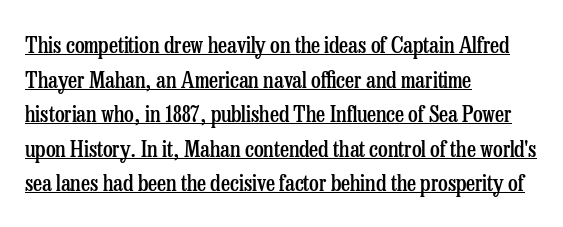
Q: Is the text bold? A: Semi-bold.
Q: Is the text italic (slanted)? A: No, it is upright.
Q: Is the text underlined? A: Yes.
Q: How is the paragraph aligned? A: Left-aligned.
Q: Is the spacing between letters normal or unusually wide? A: Normal.
Q: Is the spacing between lines tight, normal or loose? A: Normal.
